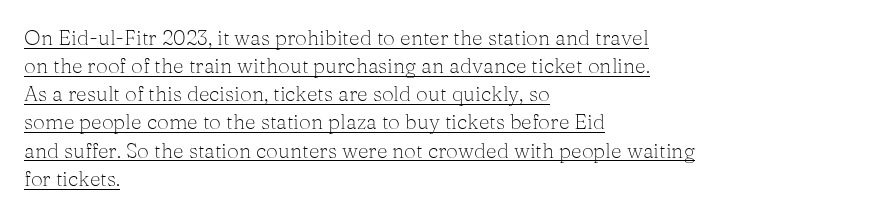
{"italic": "no", "bold": "no", "underline": "yes", "align": "left", "line_spacing": "normal", "line_spacing_ratio": 1.34, "letter_spacing": "normal", "letter_spacing_em": 0.0, "glyph_px": 21}
